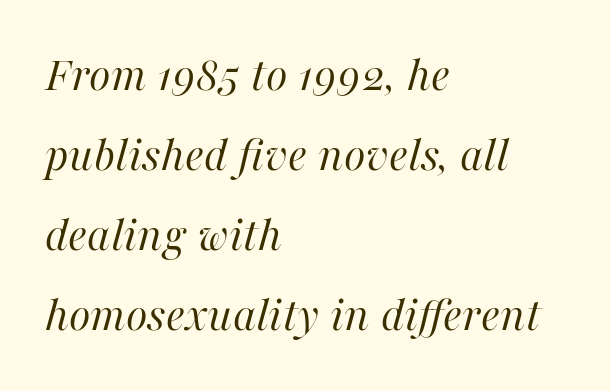
The image shows 50 px regular-weight type, italic (leaning right); set left-aligned, normal line spacing (1.6x), normal letter spacing, not underlined; high stroke contrast and a medium x-height.
